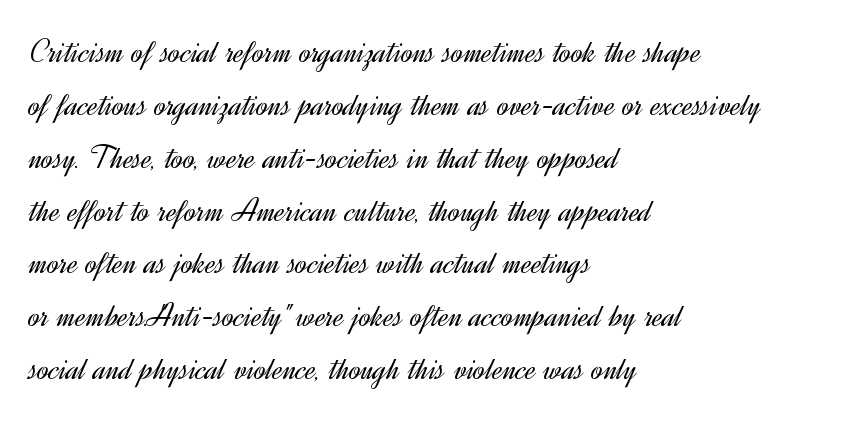
{"serif": "no", "bold": "no", "weight": "light", "width": "normal", "x_height": "small", "monospaced": "no", "underline": "no", "align": "left", "line_spacing": "normal", "line_spacing_ratio": 1.51, "letter_spacing": "normal", "letter_spacing_em": 0.0, "glyph_px": 35}
